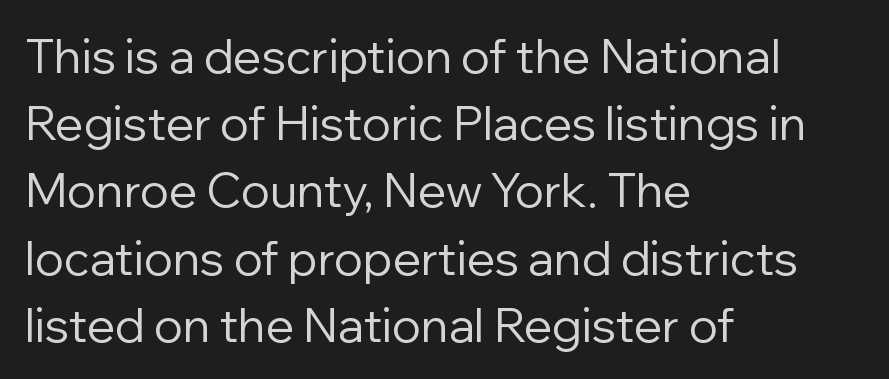
The image shows 47 px regular-weight sans-serif type, upright; set left-aligned, normal line spacing (1.43x), normal letter spacing, not underlined; low stroke contrast and a medium x-height.
